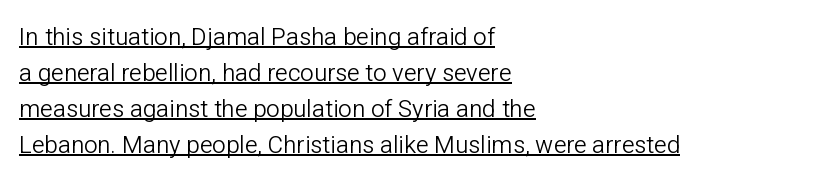
{"italic": "no", "bold": "no", "underline": "yes", "align": "left", "line_spacing": "normal", "line_spacing_ratio": 1.5, "letter_spacing": "normal", "letter_spacing_em": 0.0, "glyph_px": 24}
